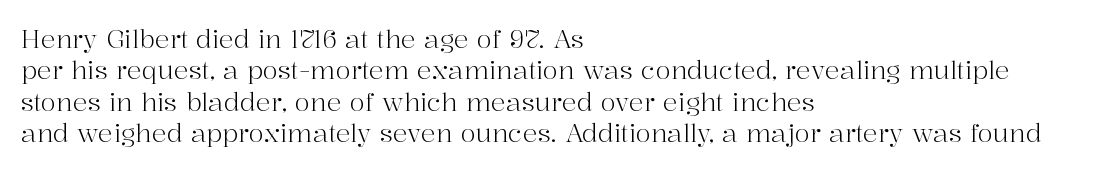
Q: Is the text bold? A: No.
Q: Is the text italic (slanted)? A: No, it is upright.
Q: Is the text underlined? A: No.
Q: How is the paragraph aligned? A: Left-aligned.
Q: Is the spacing between letters normal or unusually wide? A: Normal.
Q: Is the spacing between lines tight, normal or loose? A: Normal.
